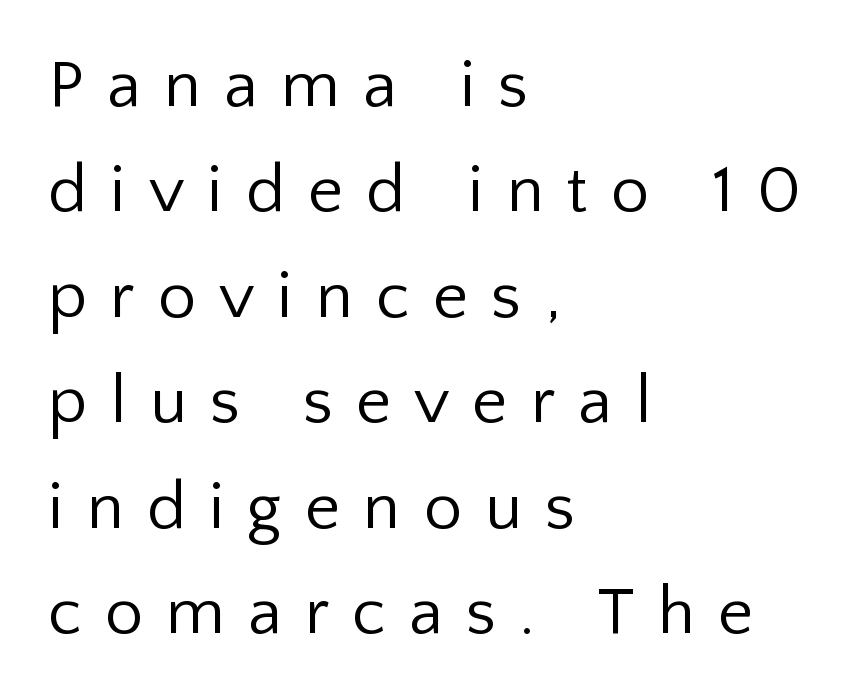
Horizontal alignment here is leftward, the default for most running prose. A typesetter would call this heavily tracked-out type. Note the varied advance widths — an 'i' is clearly narrower than an 'm'. Posture: vertical. Type without underlining.
